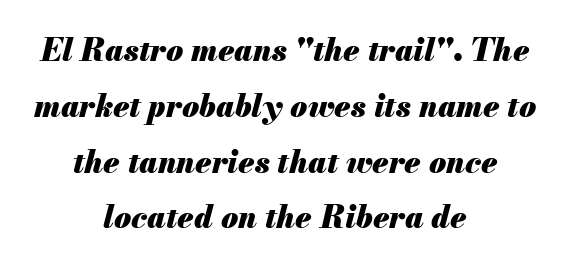
These lines carry a lot of weight — the face is fully bold. Do the characters align in a grid? No, the font is proportional. The zone under the glyphs is completely vacant. The text carries the slant typical of an italic or oblique font. If you folded the block vertically in half, each line would mirror itself in length.
